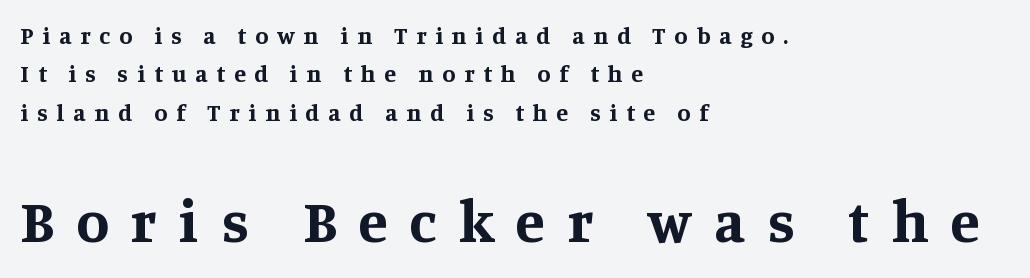
Q: Is the text bold? A: Yes.
Q: Is the text italic (slanted)? A: No, it is upright.
Q: Is the typeface a serif or a sans-serif typeface? A: Serif.
Q: Is the text underlined? A: No.
Q: How is the paragraph aligned? A: Left-aligned.
Q: Is the spacing between letters normal or unusually wide? A: Unusually wide.
Q: Is the spacing between lines tight, normal or loose? A: Normal.
Q: Which block of text is set in a larger size, the first (top) or the second (bottom)? A: The second (bottom) one.
Q: Width (condensed, normal, or wide)? A: Normal.
Q: Stroke contrast? A: Medium.
Q: x-height? A: Large.
Q: Monospaced? A: No.
